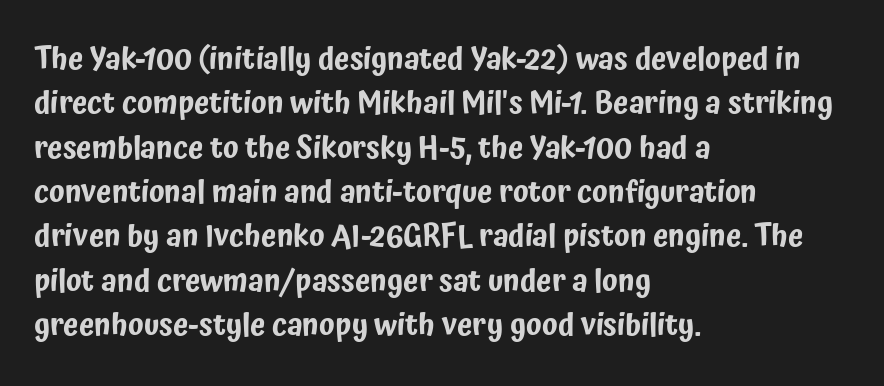
The image shows 31 px condensed sans-serif type, upright; set left-aligned, normal line spacing (1.43x), normal letter spacing, not underlined; low stroke contrast and a medium x-height.
